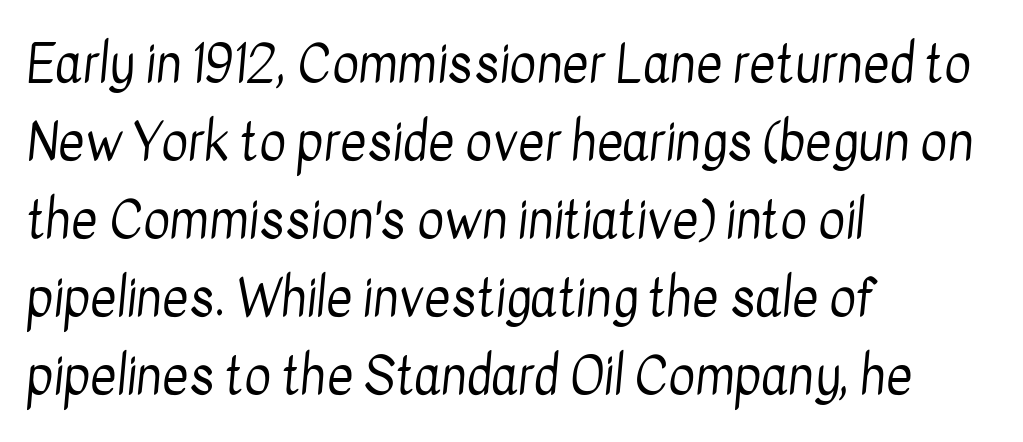
Spacing verdict: proportional, widths tailored to each character. The cut favours lightness, reaching ordinary text weight at its darkest. Is the block centered? No — it sits flush against the left margin. The font family rendered here belongs to the sans-serif group. The block of text has a typical density, with ordinary space between rows.
